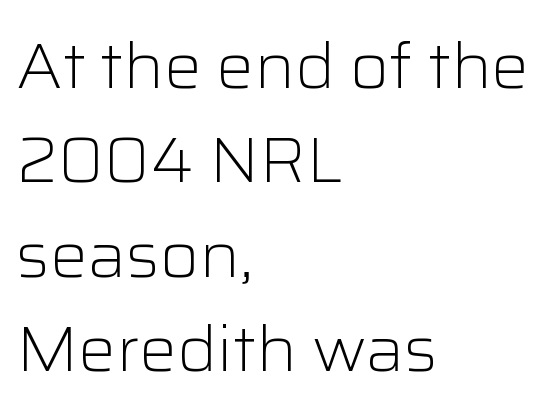
The image shows 63 px light sans-serif type, upright; set left-aligned, normal line spacing (1.5x), normal letter spacing, not underlined; low stroke contrast and a medium x-height.
